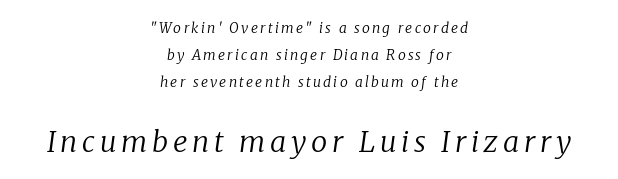
Think of a printed novel: that variable character pitch is what you see here. Bigger letters appear in the bottom chunk; the top chunk is reduced. Has an underline been added? It has not. Is there much room between lines? Yes — plenty of vertical air separates them.
